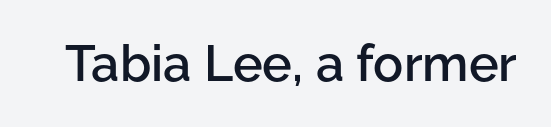
The image shows 50 px semibold sans-serif type, upright; set normal letter spacing, not underlined; low stroke contrast and a medium x-height.
